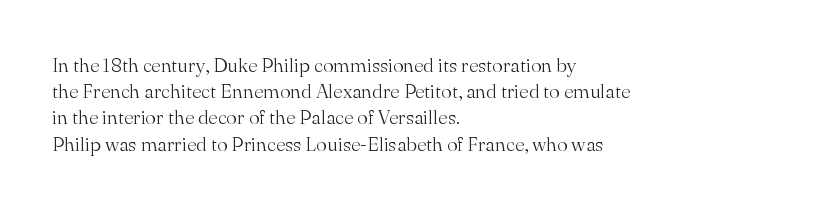
No chunkiness to these letters — they're not bold. Alignment: flush left. Do the letters lean? They stand straight. Horizontal bands of white between lines are of average thickness. Has an underline been added? It has not. Is the letter spacing exaggerated? No — it looks like the ordinary default.
